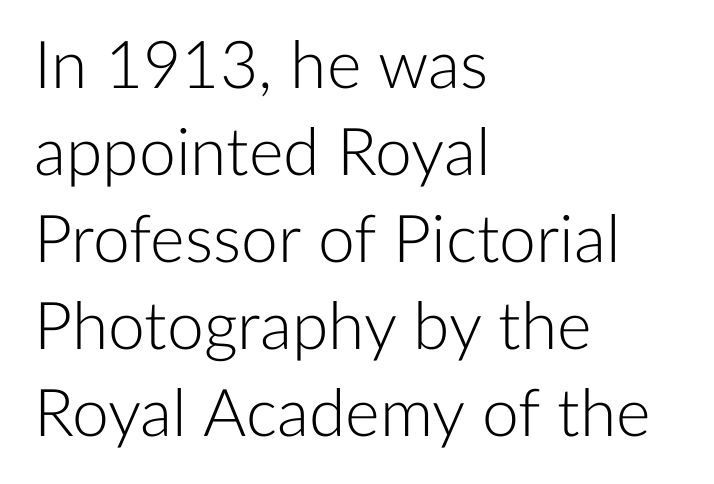
Q: Is the text bold? A: No.
Q: Is the text italic (slanted)? A: No, it is upright.
Q: Is the typeface a serif or a sans-serif typeface? A: Sans-serif.
Q: Is the text underlined? A: No.
Q: How is the paragraph aligned? A: Left-aligned.
Q: Is the spacing between letters normal or unusually wide? A: Normal.
Q: Is the spacing between lines tight, normal or loose? A: Normal.
Q: Width (condensed, normal, or wide)? A: Normal.
Q: Stroke contrast? A: Low.
Q: x-height? A: Medium.
Q: Monospaced? A: No.
